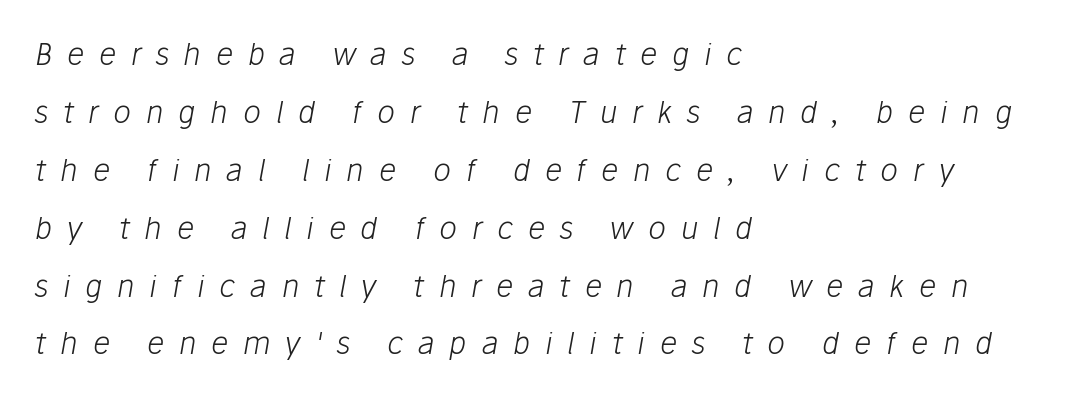
Q: Is the text bold? A: No.
Q: Is the text italic (slanted)? A: Yes, it leans right by about 10 degrees.
Q: Is the text underlined? A: No.
Q: How is the paragraph aligned? A: Left-aligned.
Q: Is the spacing between letters normal or unusually wide? A: Unusually wide.
Q: Is the spacing between lines tight, normal or loose? A: Loose.
Q: Width (condensed, normal, or wide)? A: Normal.
Q: Stroke contrast? A: Low.
Q: x-height? A: Medium.
Q: Monospaced? A: No.
